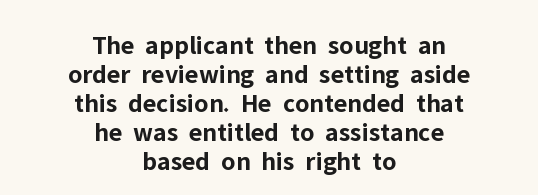
Q: Is the text bold? A: Yes.
Q: Is the text italic (slanted)? A: No, it is upright.
Q: Is the text underlined? A: No.
Q: How is the paragraph aligned? A: Centered.
Q: Is the spacing between letters normal or unusually wide? A: Normal.
Q: Is the spacing between lines tight, normal or loose? A: Tight.
